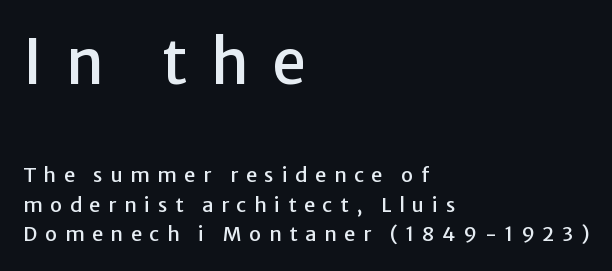
The image shows 61 px sans-serif type, upright; set left-aligned, normal line spacing (1.48x), unusually wide letter spacing (+0.38 em), not underlined; the first (top) block is 3.05x larger; low stroke contrast and a medium x-height.
